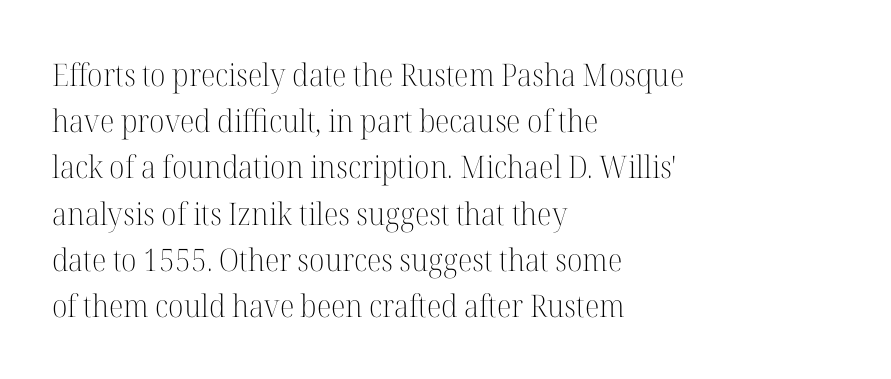
The image shows 31 px light serif type, upright; set left-aligned, normal line spacing (1.49x), normal letter spacing, not underlined; high stroke contrast and a medium x-height.
